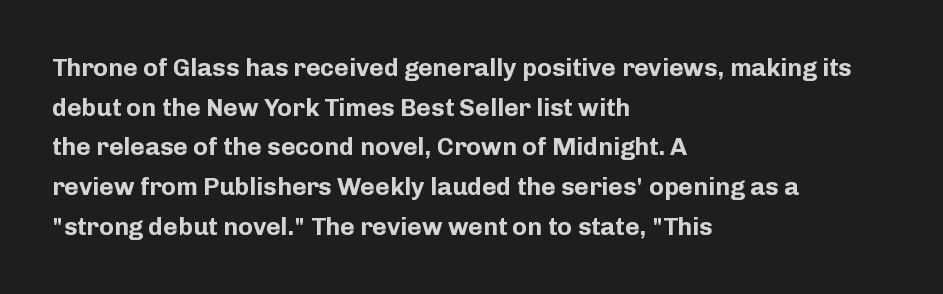
{"italic": "no", "bold": "yes", "underline": "no", "align": "left", "line_spacing": "normal", "line_spacing_ratio": 1.59, "letter_spacing": "normal", "letter_spacing_em": 0.0, "glyph_px": 25}
